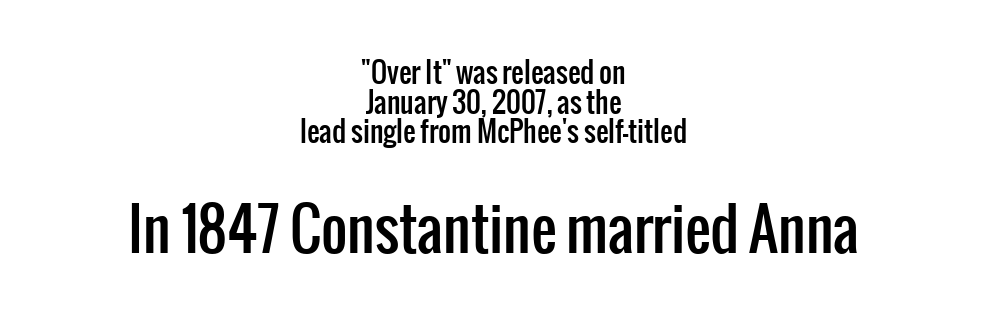
Q: Is the text italic (slanted)? A: No, it is upright.
Q: Is the typeface a serif or a sans-serif typeface? A: Sans-serif.
Q: Is the text underlined? A: No.
Q: How is the paragraph aligned? A: Centered.
Q: Is the spacing between letters normal or unusually wide? A: Normal.
Q: Is the spacing between lines tight, normal or loose? A: Tight.
Q: Which block of text is set in a larger size, the first (top) or the second (bottom)? A: The second (bottom) one.
Q: Width (condensed, normal, or wide)? A: Condensed.
Q: Stroke contrast? A: Low.
Q: x-height? A: Medium.
Q: Monospaced? A: No.
